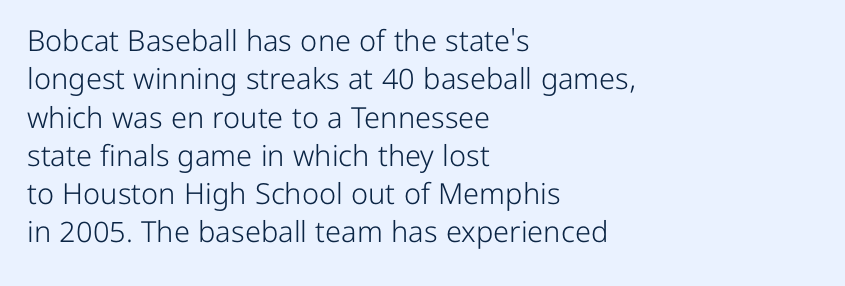
The image shows 29 px light sans-serif type, upright; set left-aligned, normal line spacing (1.32x), normal letter spacing, not underlined; low stroke contrast and a medium x-height.
